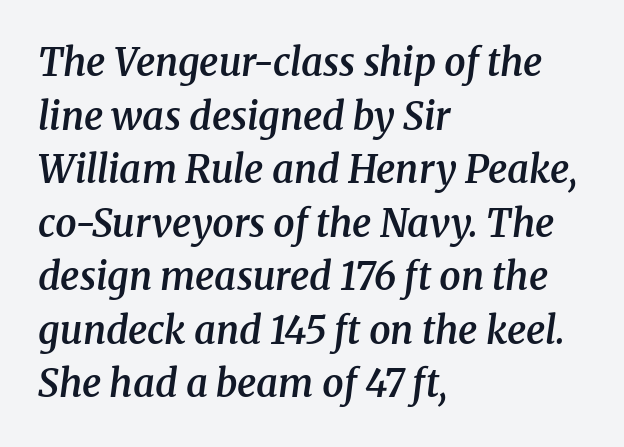
Q: Is the text bold? A: Semi-bold.
Q: Is the text italic (slanted)? A: Yes, it leans right by about 8 degrees.
Q: Is the typeface a serif or a sans-serif typeface? A: Serif.
Q: Is the text underlined? A: No.
Q: How is the paragraph aligned? A: Left-aligned.
Q: Is the spacing between letters normal or unusually wide? A: Normal.
Q: Is the spacing between lines tight, normal or loose? A: Normal.
Q: Width (condensed, normal, or wide)? A: Normal.
Q: Stroke contrast? A: Medium.
Q: x-height? A: Medium.
Q: Monospaced? A: No.
